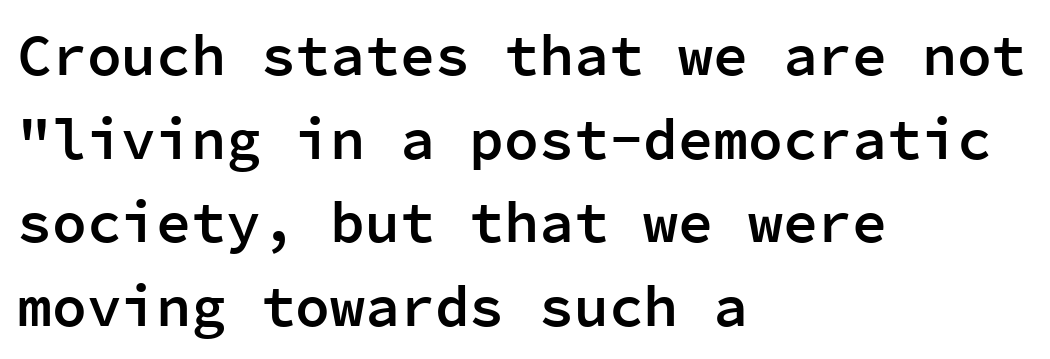
{"serif": "no", "italic": "no", "bold": "semi", "weight": "semibold", "width": "normal", "stroke_contrast": "low", "x_height": "medium", "monospaced": "yes", "underline": "no", "align": "left", "line_spacing": "normal", "line_spacing_ratio": 1.44, "letter_spacing": "normal", "letter_spacing_em": 0.0, "glyph_px": 58}
